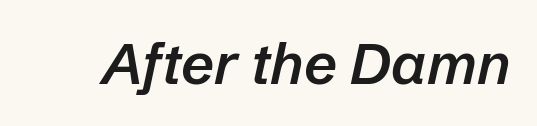
{"italic": "yes", "lean": "right", "slant_degrees": 12, "bold": "semi", "weight": "semibold", "width": "normal", "stroke_contrast": "low", "x_height": "medium", "monospaced": "no", "underline": "no", "letter_spacing": "normal", "letter_spacing_em": 0.0, "glyph_px": 58}
